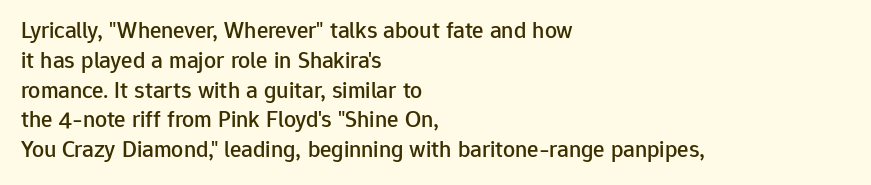
{"italic": "no", "underline": "no", "align": "left", "line_spacing_ratio": 1.24, "letter_spacing": "normal", "letter_spacing_em": 0.0, "glyph_px": 24}
